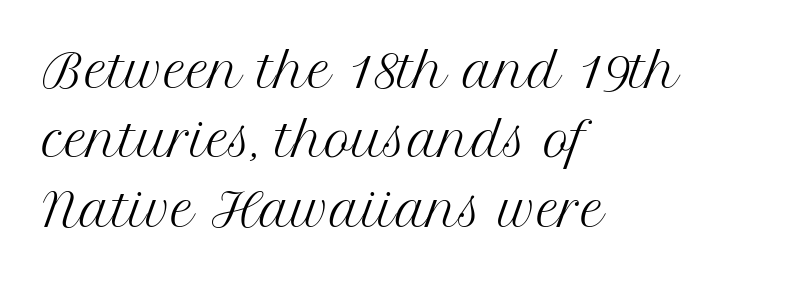
Q: Is the text bold? A: No.
Q: Is the text italic (slanted)? A: Yes.
Q: Is the text underlined? A: No.
Q: How is the paragraph aligned? A: Left-aligned.
Q: Is the spacing between letters normal or unusually wide? A: Normal.
Q: Is the spacing between lines tight, normal or loose? A: Normal.
Q: Width (condensed, normal, or wide)? A: Normal.
Q: Stroke contrast? A: Medium.
Q: x-height? A: Medium.
Q: Monospaced? A: No.
